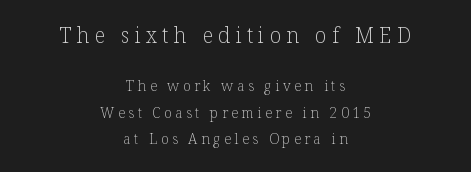
The area under the type is left untouched. No extra ink here — the face is not bold. Vertical strokes here are truly vertical. This layout puts the oversized block above and the modest block below. The face used here is rendered with a markedly widened letterfit.
